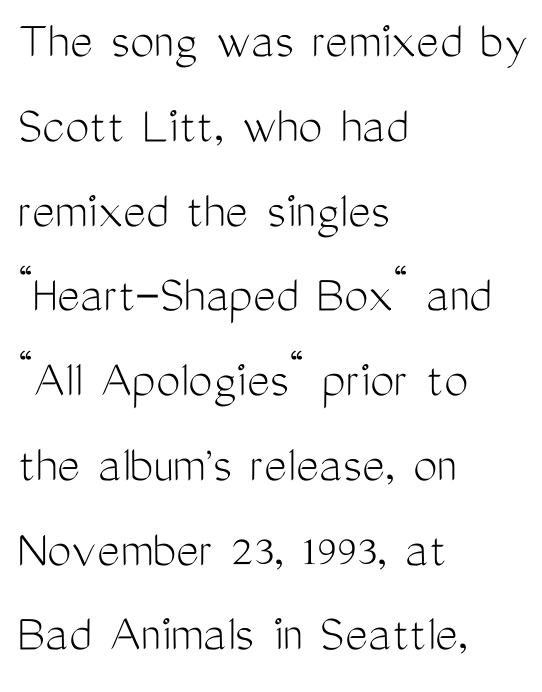
Q: Is the text bold? A: No.
Q: Is the text italic (slanted)? A: No, it is upright.
Q: Is the typeface a serif or a sans-serif typeface? A: Sans-serif.
Q: Is the text underlined? A: No.
Q: How is the paragraph aligned? A: Left-aligned.
Q: Is the spacing between letters normal or unusually wide? A: Normal.
Q: Is the spacing between lines tight, normal or loose? A: Normal.
Q: Width (condensed, normal, or wide)? A: Condensed.
Q: Stroke contrast? A: Medium.
Q: x-height? A: Medium.
Q: Monospaced? A: No.
